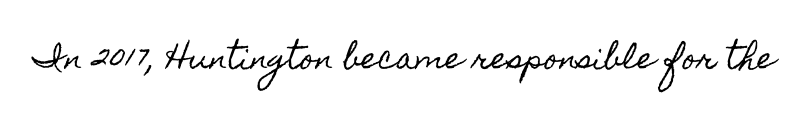
The image shows 29 px condensed type; set normal letter spacing, not underlined; a small x-height.
